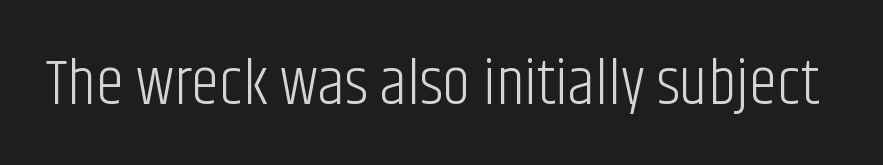
The zone under the glyphs is completely vacant. Every stem runs plumb, perpendicular to the baseline. Weight: not bold — regular or lighter. The face used here is proportionally spaced, like ordinary book or web type. Is this a sans? Yes — the strokes have no serifs. How are the letters spaced? Ordinarily, with no added tracking.
